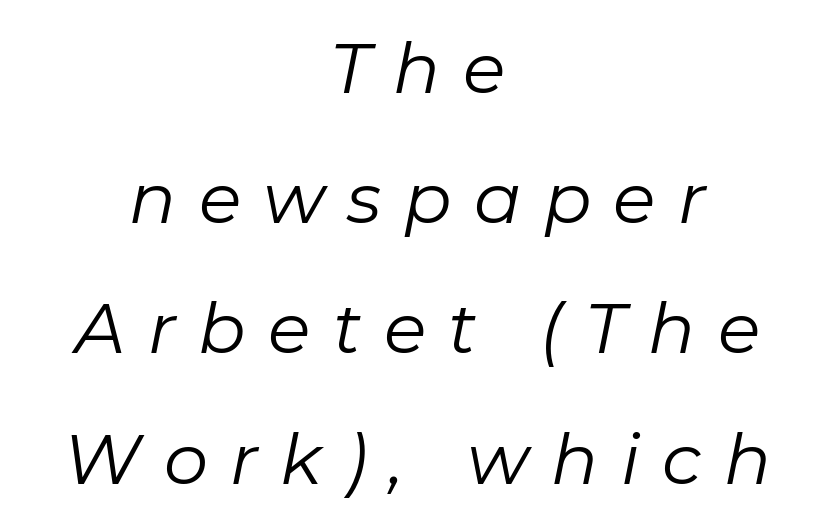
Observe the lean: these are italic letterforms. Someone cranked the tracking dial way up on this one. The words here are not underlined. Stems and bowls with no extra thickness — not bold. If you folded the block vertically in half, each line would mirror itself in length. Each letter keeps its own natural width here, so spacing adapts to shape.
